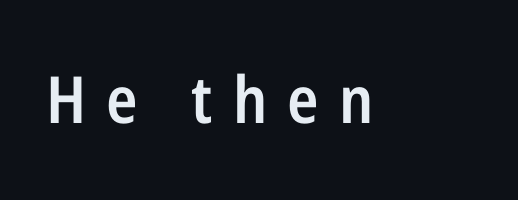
Q: Is the text bold? A: Semi-bold.
Q: Is the text italic (slanted)? A: No, it is upright.
Q: Is the typeface a serif or a sans-serif typeface? A: Sans-serif.
Q: Is the text underlined? A: No.
Q: Is the spacing between letters normal or unusually wide? A: Unusually wide.
Q: Width (condensed, normal, or wide)? A: Condensed.
Q: Stroke contrast? A: Low.
Q: x-height? A: Medium.
Q: Monospaced? A: No.
